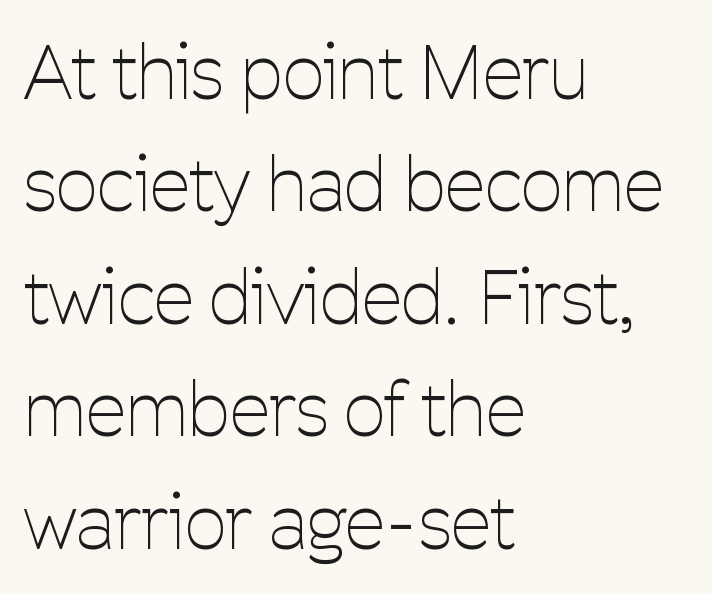
The image shows 73 px thin, condensed sans-serif type, upright; set left-aligned, normal line spacing (1.54x), normal letter spacing, not underlined; low stroke contrast and a medium x-height.
